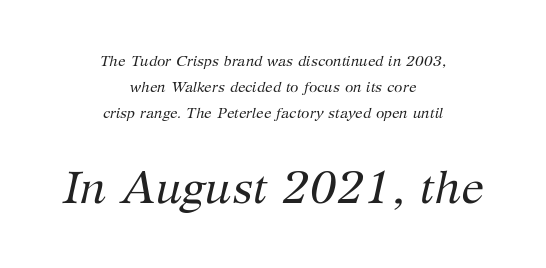
Q: Is the text bold? A: No.
Q: Is the text italic (slanted)? A: Yes, it leans right by about 12 degrees.
Q: Is the typeface a serif or a sans-serif typeface? A: Serif.
Q: Is the text underlined? A: No.
Q: How is the paragraph aligned? A: Centered.
Q: Is the spacing between letters normal or unusually wide? A: Normal.
Q: Which block of text is set in a larger size, the first (top) or the second (bottom)? A: The second (bottom) one.
Q: Width (condensed, normal, or wide)? A: Normal.
Q: Stroke contrast? A: Medium.
Q: x-height? A: Medium.
Q: Monospaced? A: No.
